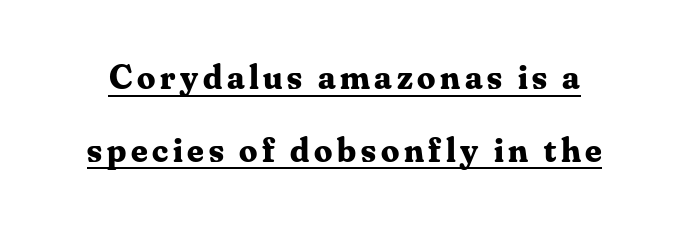
{"serif": "yes", "italic": "no", "bold": "yes", "weight": "bold", "width": "normal", "stroke_contrast": "medium", "x_height": "small", "monospaced": "no", "underline": "yes", "line_spacing": "loose", "line_spacing_ratio": 2.02, "glyph_px": 36}
